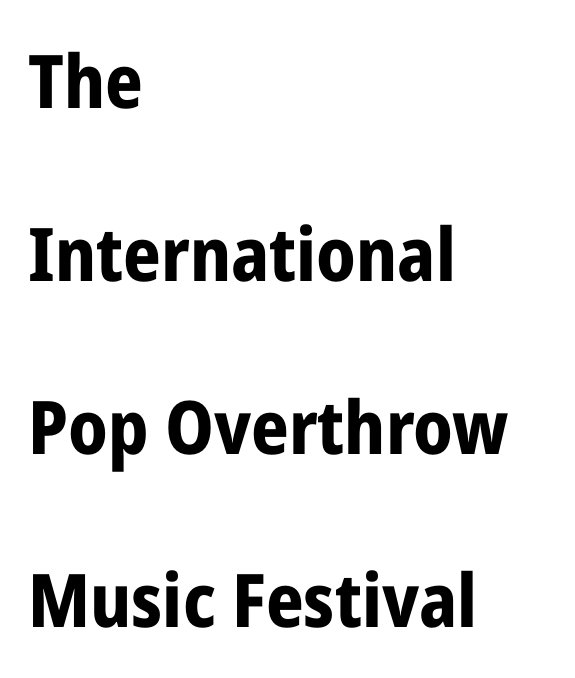
Q: Is the text bold? A: Yes.
Q: Is the text italic (slanted)? A: No, it is upright.
Q: Is the typeface a serif or a sans-serif typeface? A: Sans-serif.
Q: Is the text underlined? A: No.
Q: How is the paragraph aligned? A: Left-aligned.
Q: Is the spacing between letters normal or unusually wide? A: Normal.
Q: Is the spacing between lines tight, normal or loose? A: Loose.
Q: Width (condensed, normal, or wide)? A: Condensed.
Q: Stroke contrast? A: Low.
Q: x-height? A: Medium.
Q: Monospaced? A: No.
